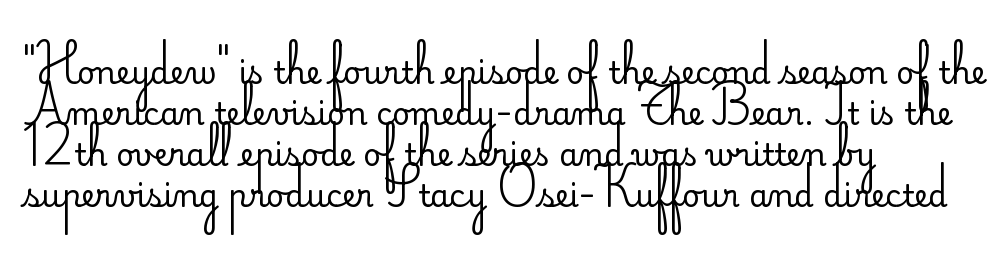
The image shows 31 px regular-weight sans-serif type, upright; set left-aligned, normal line spacing (1.32x), normal letter spacing, not underlined; low stroke contrast and a small x-height.
